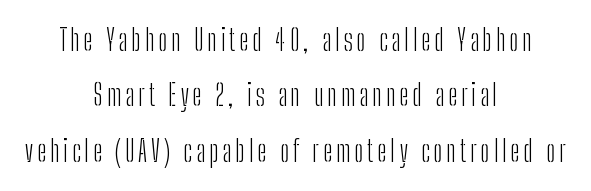
Q: Is the text bold? A: No.
Q: Is the text italic (slanted)? A: No, it is upright.
Q: Is the typeface a serif or a sans-serif typeface? A: Sans-serif.
Q: Is the text underlined? A: No.
Q: How is the paragraph aligned? A: Centered.
Q: Is the spacing between lines tight, normal or loose? A: Loose.
Q: Width (condensed, normal, or wide)? A: Condensed.
Q: Stroke contrast? A: Low.
Q: x-height? A: Medium.
Q: Monospaced? A: No.
